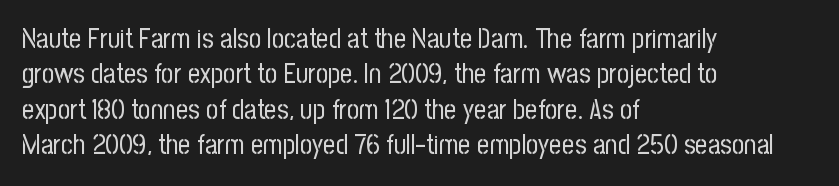
Line beginnings align vertically; line endings do not. The typography opts for an upright posture over an oblique one. Baseline-to-baseline distance is the conventional proportion of letter height. The characters are drawn with everyday or finer stroke widths. Here the glyphs are tracked normally, forming tight word shapes.
